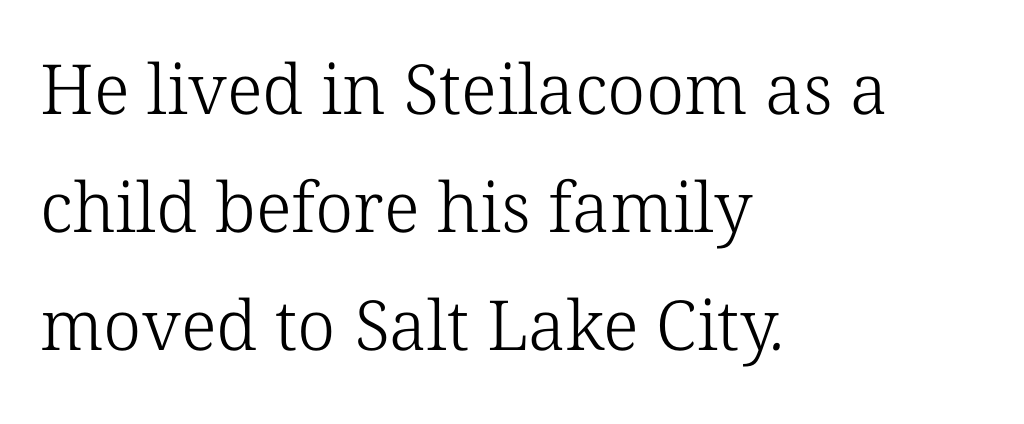
The image shows 69 px light serif type; set left-aligned, line spacing 1.71x, normal letter spacing, not underlined; low stroke contrast and a medium x-height.
